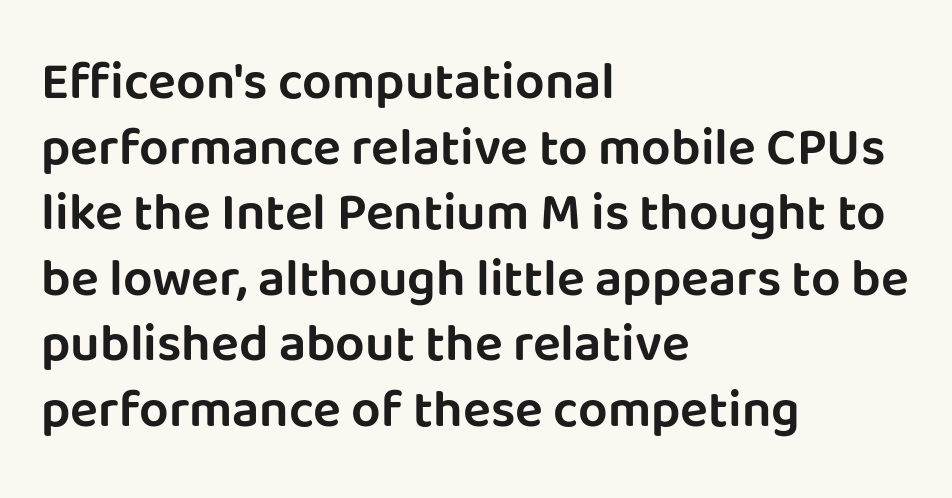
{"serif": "no", "italic": "no", "width": "normal", "stroke_contrast": "low", "x_height": "large", "monospaced": "no", "underline": "no", "align": "left", "line_spacing": "normal", "line_spacing_ratio": 1.26, "letter_spacing": "normal", "letter_spacing_em": 0.0, "glyph_px": 52}
